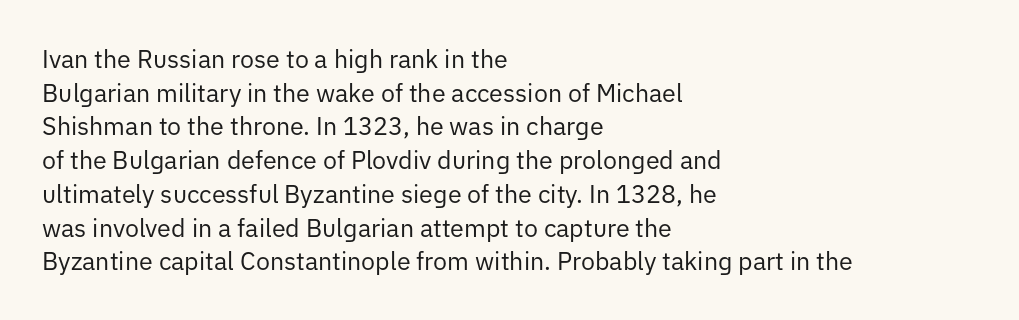
{"italic": "no", "bold": "no", "underline": "no", "align": "left", "line_spacing": "normal", "line_spacing_ratio": 1.35, "letter_spacing": "normal", "letter_spacing_em": 0.0, "glyph_px": 25}
